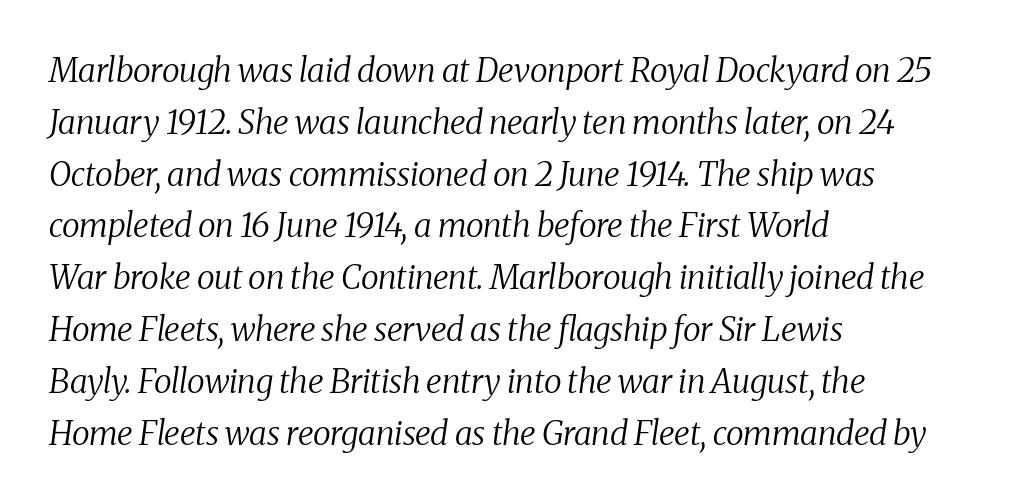
Q: Is the text bold? A: No.
Q: Is the text italic (slanted)? A: Yes, it leans right by about 8 degrees.
Q: Is the typeface a serif or a sans-serif typeface? A: Serif.
Q: Is the text underlined? A: No.
Q: How is the paragraph aligned? A: Left-aligned.
Q: Is the spacing between letters normal or unusually wide? A: Normal.
Q: Is the spacing between lines tight, normal or loose? A: Normal.
Q: Width (condensed, normal, or wide)? A: Normal.
Q: Stroke contrast? A: Medium.
Q: x-height? A: Medium.
Q: Monospaced? A: No.
